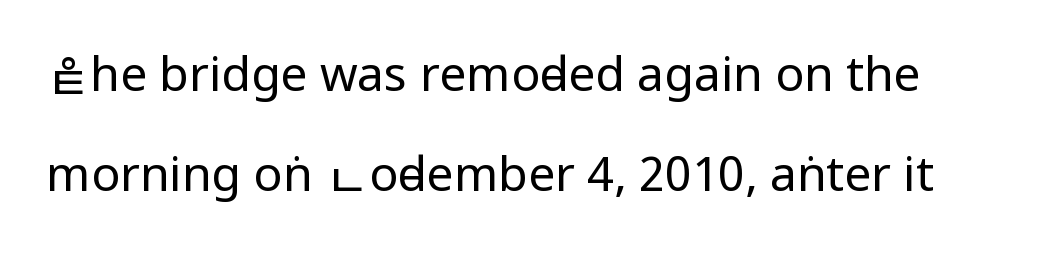
No letter is thick-stroked: the sample isn't bold. Look at the tracking — it's just the regular setting, nothing added. Nope, not italic — everything's standing straight. The letters carry no serifs — their stems end cleanly without finishing strokes. Nobody drew a line under any word here. These lines stand farther apart than default settings would place them.
